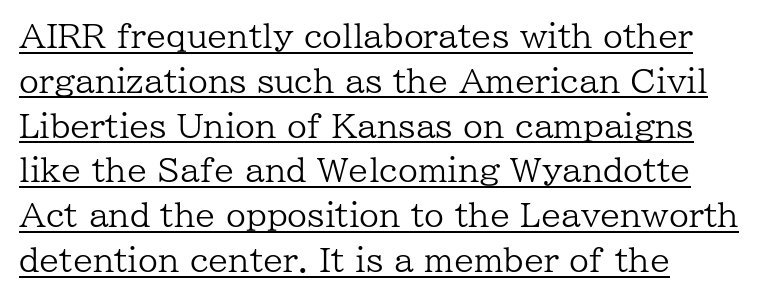
Varying glyph widths throughout — classic text-font behaviour. The rendering shows small feet on the letterforms — a serif design. Every row of glyphs begins at an identical x-position on the left. The face used here is rendered with its standard letterfit.
